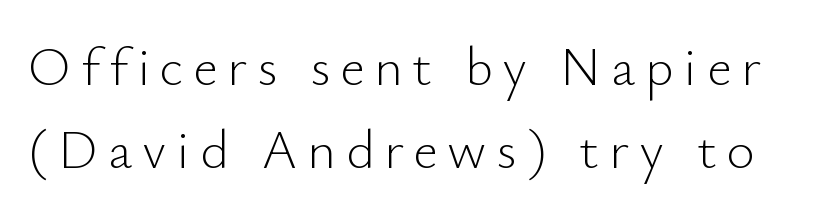
The face used here is proportionally spaced, like ordinary book or web type. Serifs: no, the terminals of the letterforms are clean. Rows of type keep a routine distance in the vertical direction. No word sits above an underline. Nothing heavy about these letters — not bold at all.
